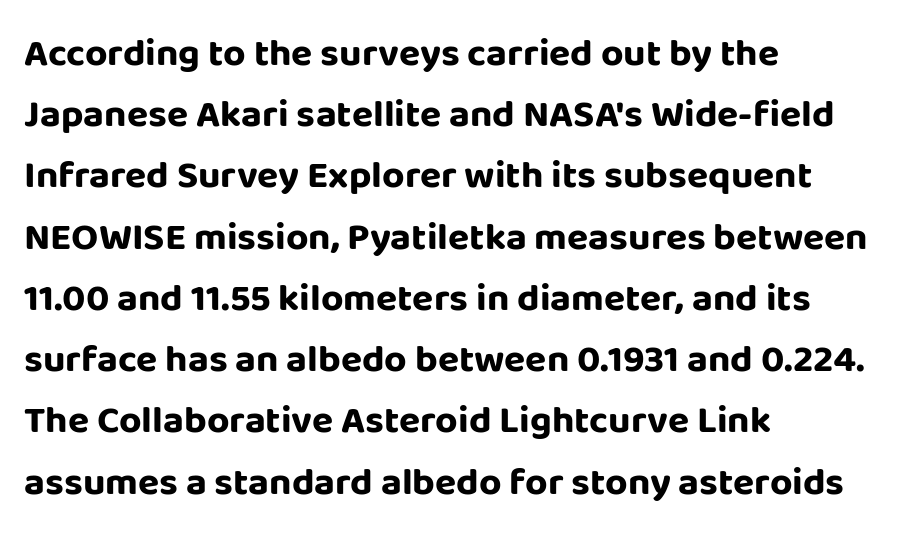
{"serif": "no", "italic": "no", "bold": "yes", "weight": "bold", "width": "normal", "stroke_contrast": "low", "x_height": "large", "monospaced": "no", "underline": "no", "align": "left", "line_spacing": "normal", "line_spacing_ratio": 1.57, "letter_spacing": "normal", "letter_spacing_em": 0.0, "glyph_px": 39}
